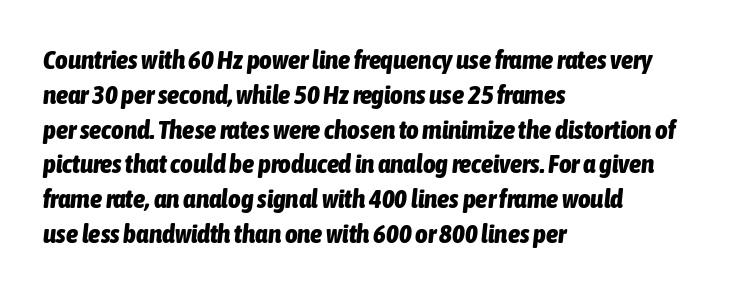
Q: Is the text bold? A: Yes.
Q: Is the text italic (slanted)? A: Yes, it leans right by about 6 degrees.
Q: Is the text underlined? A: No.
Q: How is the paragraph aligned? A: Left-aligned.
Q: Is the spacing between letters normal or unusually wide? A: Normal.
Q: Is the spacing between lines tight, normal or loose? A: Normal.
